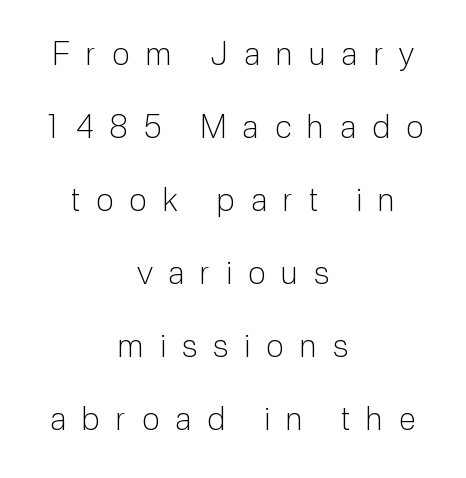
The image shows 32 px light sans-serif type, upright; set centered, loose line spacing (2.28x), unusually wide letter spacing (+0.5 em), not underlined; low stroke contrast and a medium x-height.
